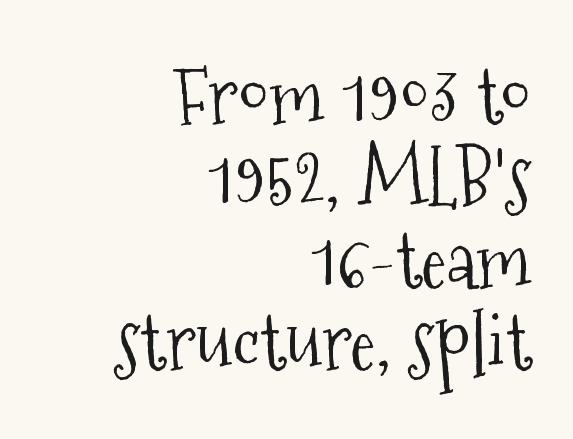
The image shows 78 px light, condensed serif type, upright; set right-aligned, tight line spacing (1.05x), normal letter spacing, not underlined; medium stroke contrast and a medium x-height.
